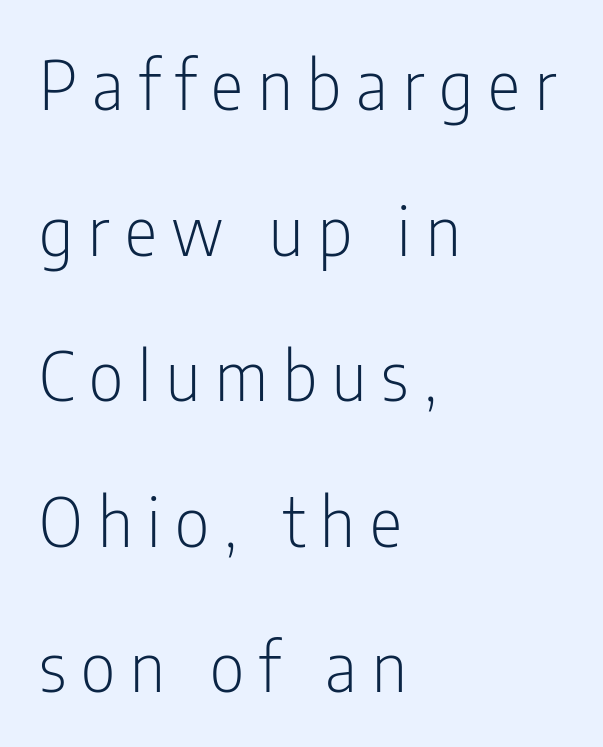
A light-to-regular cut is what we see here. The passage shown is typed in a proportional face where columns would drift. Bare-footed words on every line. Tall strokes in this sample are plumb rather than angled. Reading down the block, your eye returns to a fixed left position each line.
